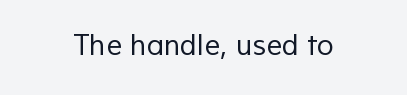
Q: Is the text bold? A: No.
Q: Is the typeface a serif or a sans-serif typeface? A: Sans-serif.
Q: Is the text underlined? A: No.
Q: How is the paragraph aligned? A: Centered.
Q: Is the spacing between letters normal or unusually wide? A: Normal.
Q: Width (condensed, normal, or wide)? A: Normal.
Q: Stroke contrast? A: Low.
Q: x-height? A: Medium.
Q: Monospaced? A: No.
